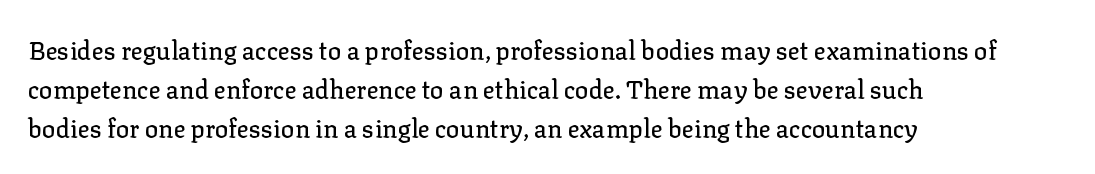
The horizontal fit of the characters is conventional and even. The passage shown stacks its lines at a standard gap. The letters stand straight up with perfectly vertical stems. Descender tails drop into unmarked territory. Is the block centered? No — it sits flush against the left margin.
